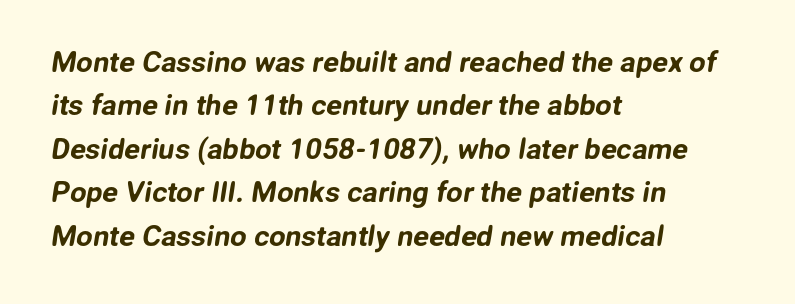
Normally led — the rows are evenly, conventionally spaced. Short note: letters normally spaced. A bare baseline throughout the passage. The face used here is proportionally spaced, like ordinary book or web type. The typesetter chose a ragged-right arrangement here. Font category for this specimen: sans-serif.
